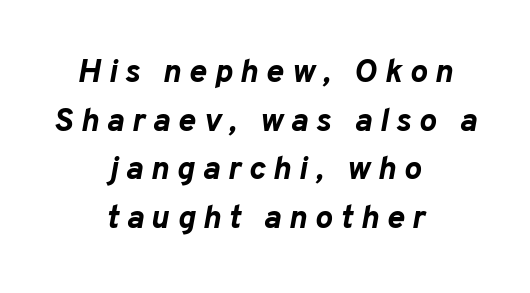
The image shows 33 px bold type, italic (leaning right); set centered, normal line spacing (1.47x), unusually wide letter spacing (+0.23 em), not underlined; low stroke contrast and a medium x-height.
